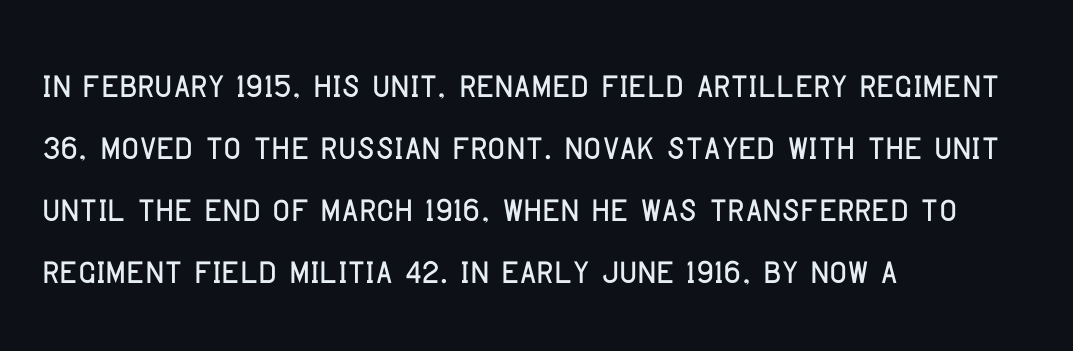
Q: Is the text italic (slanted)? A: No, it is upright.
Q: Is the typeface a serif or a sans-serif typeface? A: Sans-serif.
Q: Is the text underlined? A: No.
Q: How is the paragraph aligned? A: Left-aligned.
Q: Is the spacing between letters normal or unusually wide? A: Normal.
Q: Is the spacing between lines tight, normal or loose? A: Normal.
Q: Width (condensed, normal, or wide)? A: Condensed.
Q: Stroke contrast? A: Low.
Q: x-height? A: Large.
Q: Monospaced? A: No.
